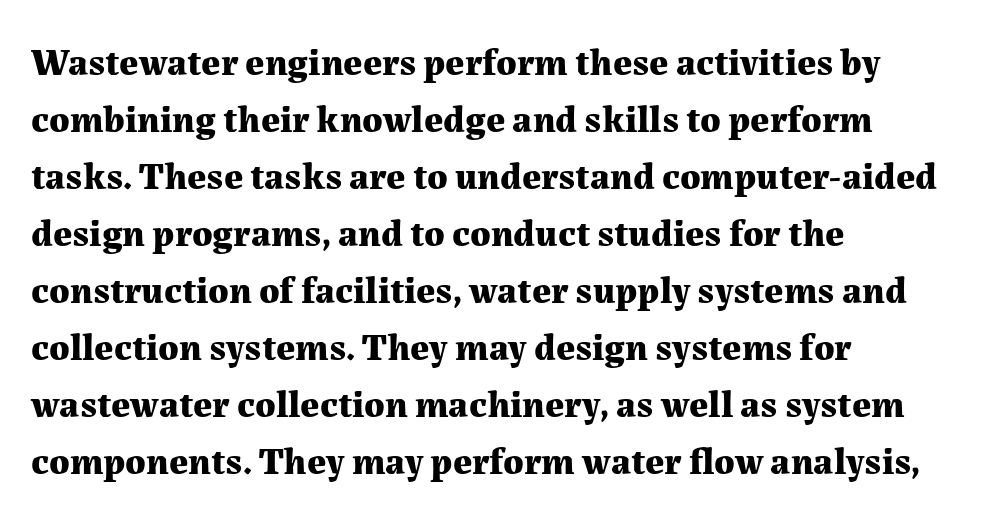
The space beneath each line is pristine and unruled. Is there much room between lines? A standard amount, neither cramped nor airy. Upright lettering throughout. The compositor pushed each line to the left boundary. Does extra space separate the letters? No, they use regular spacing.
